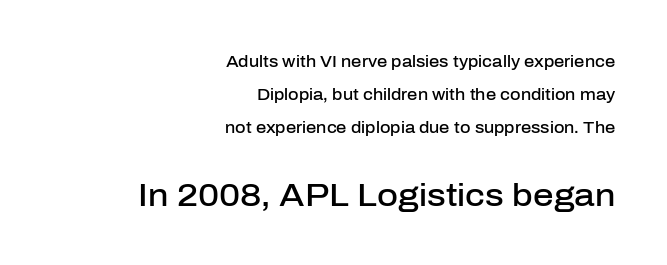
Q: Is the text bold? A: Semi-bold.
Q: Is the text italic (slanted)? A: No, it is upright.
Q: Is the typeface a serif or a sans-serif typeface? A: Sans-serif.
Q: Is the text underlined? A: No.
Q: How is the paragraph aligned? A: Right-aligned.
Q: Is the spacing between letters normal or unusually wide? A: Normal.
Q: Is the spacing between lines tight, normal or loose? A: Loose.
Q: Which block of text is set in a larger size, the first (top) or the second (bottom)? A: The second (bottom) one.
Q: Width (condensed, normal, or wide)? A: Normal.
Q: Stroke contrast? A: Low.
Q: x-height? A: Medium.
Q: Monospaced? A: No.
